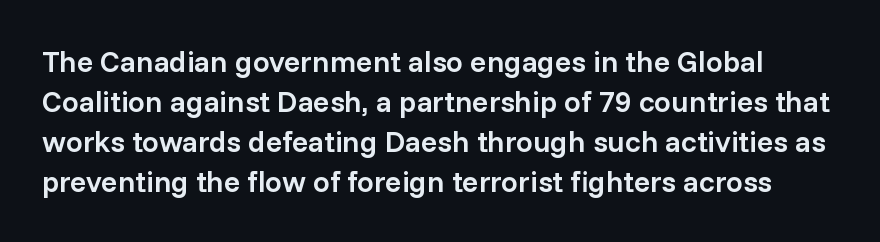
The image shows 30 px semibold sans-serif type, upright; set normal line spacing (1.33x), normal letter spacing, not underlined; low stroke contrast and a medium x-height.
